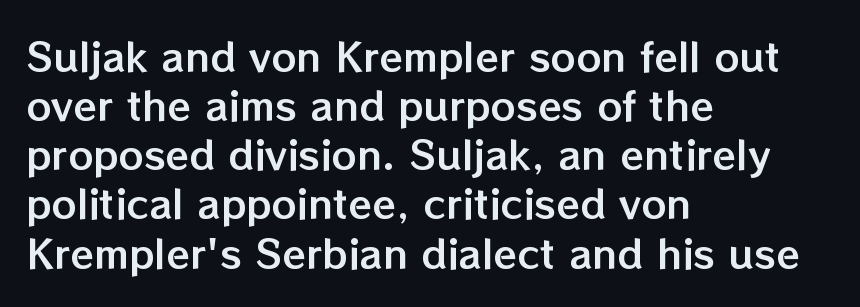
Q: Is the text italic (slanted)? A: No, it is upright.
Q: Is the text underlined? A: No.
Q: How is the paragraph aligned? A: Left-aligned.
Q: Is the spacing between letters normal or unusually wide? A: Normal.
Q: Is the spacing between lines tight, normal or loose? A: Normal.
Q: Width (condensed, normal, or wide)? A: Normal.
Q: Stroke contrast? A: Low.
Q: x-height? A: Medium.
Q: Monospaced? A: No.
